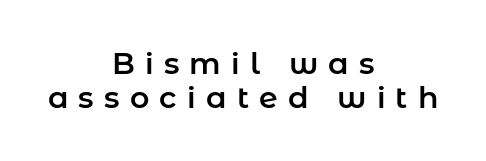
The text block is weighted toward neither margin, spreading evenly from the middle. Nobody drew a line under any word here. The passage shown stacks its lines with hardly any gap. Italic: no, the glyphs are upright roman. The line texture is sparse and dotted thanks to wide tracking. A typesetter would call this proportional, since set widths differ per character.
